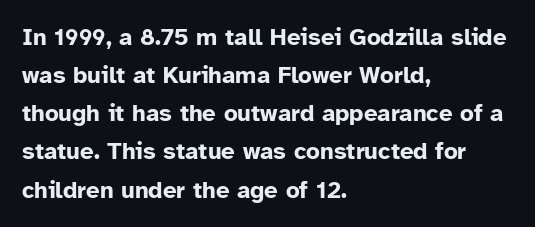
Any mark beneath the type? The region is blank. The letters stand upright; this is a roman face. The type is set solid horizontally, with unmodified tracking. Which margin do the lines hug? The left one — the right edge is uneven. The rendering uses a bold face; every stroke is thick and dark.
